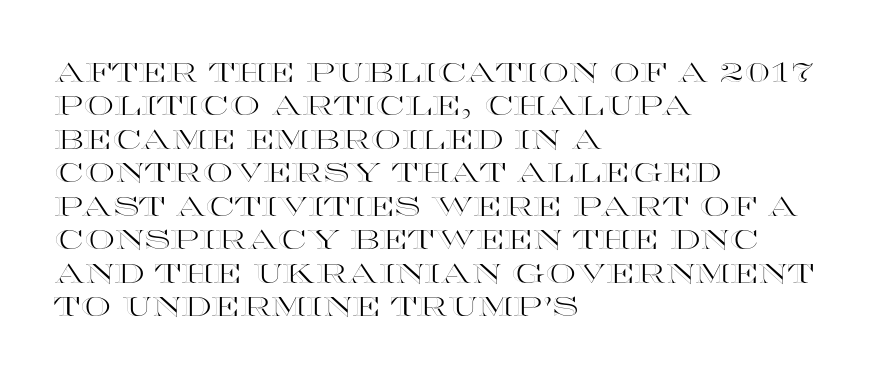
{"italic": "no", "underline": "no", "align": "left", "line_spacing_ratio": 1.24, "letter_spacing": "normal", "letter_spacing_em": 0.0, "glyph_px": 27}
